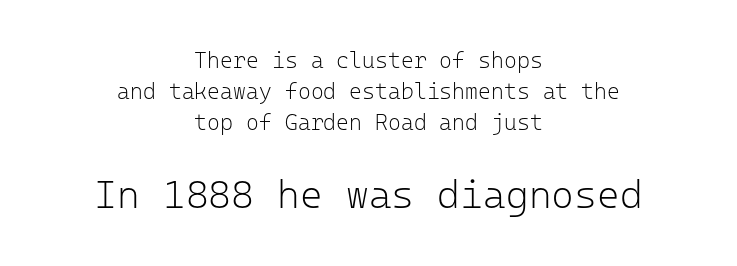
The setting favours the middle, as headings and verse often do. A typesetter would call this monospace, since all characters share one set width. Notice how descenders clear the ascenders below comfortably — that's standard leading. In terms of letterspacing, this is plain default setting. The string is rendered with underlining switched off.
